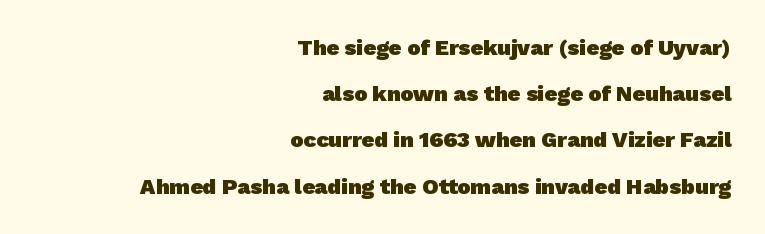
Compared with an ordinary text face, these strokes are far heavier — a full bold. A bare baseline throughout the passage. The letters sit at their default tracking, neither squeezed nor spread. The leading is generous, giving the passage an open texture. Layout note: lines flush right.
